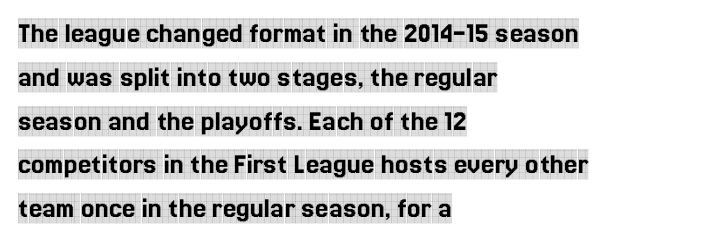
Q: Is the text italic (slanted)? A: No, it is upright.
Q: Is the typeface a serif or a sans-serif typeface? A: Serif.
Q: Is the text underlined? A: No.
Q: How is the paragraph aligned? A: Left-aligned.
Q: Is the spacing between letters normal or unusually wide? A: Normal.
Q: Is the spacing between lines tight, normal or loose? A: Normal.
Q: Width (condensed, normal, or wide)? A: Condensed.
Q: x-height? A: Large.
Q: Monospaced? A: No.
